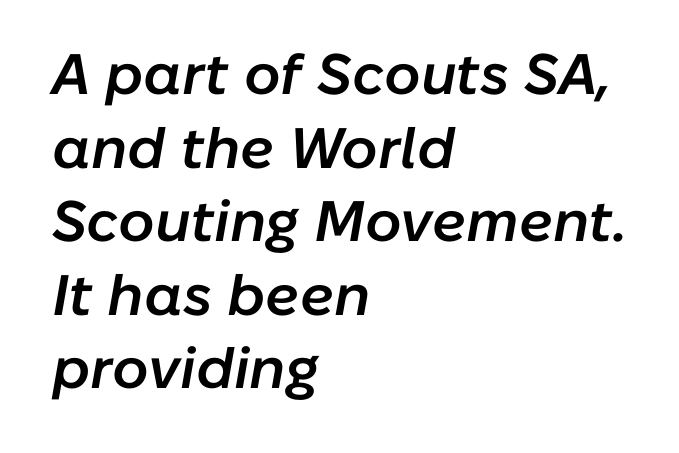
The image shows 57 px semibold type, italic (leaning right); set left-aligned, normal line spacing (1.29x), normal letter spacing, not underlined; low stroke contrast and a medium x-height.
